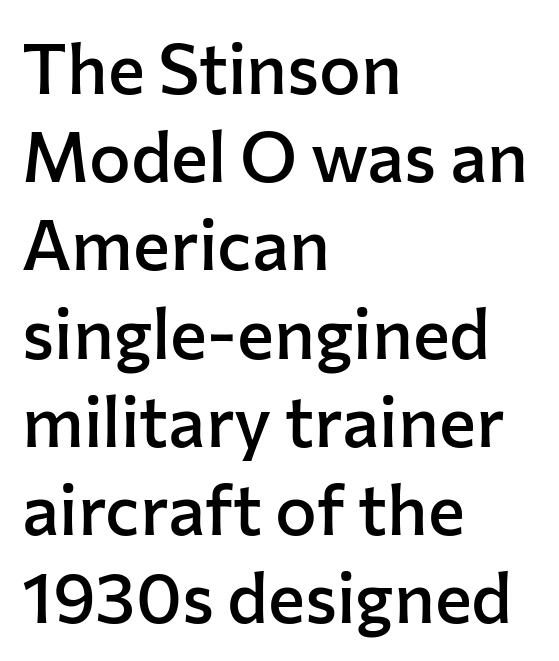
Q: Is the text bold? A: Semi-bold.
Q: Is the text italic (slanted)? A: No, it is upright.
Q: Is the typeface a serif or a sans-serif typeface? A: Sans-serif.
Q: Is the text underlined? A: No.
Q: How is the paragraph aligned? A: Left-aligned.
Q: Is the spacing between letters normal or unusually wide? A: Normal.
Q: Is the spacing between lines tight, normal or loose? A: Normal.
Q: Width (condensed, normal, or wide)? A: Normal.
Q: Stroke contrast? A: Low.
Q: x-height? A: Medium.
Q: Monospaced? A: No.
